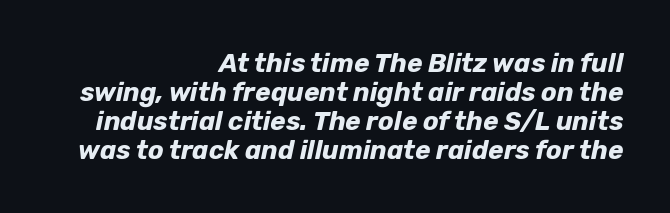
Descender tails drop into unmarked territory. Letter spacing: default. The passage shown leans; its letterforms are oblique. Typeset ragged left — the right edge is the straight one. Compared with typical paragraphs, the rows here are closer together.
